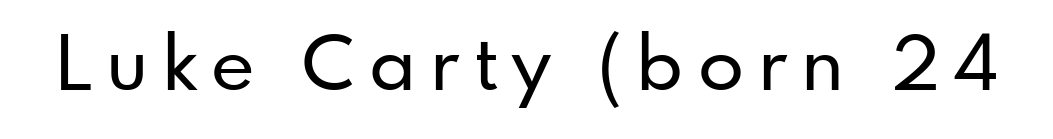
Type without underlining. Here the designer chose a conventional face with non-uniform glyph widths. This sample uses a sans-serif face. This sample uses an upright cut, with every glyph sitting square on the baseline.
